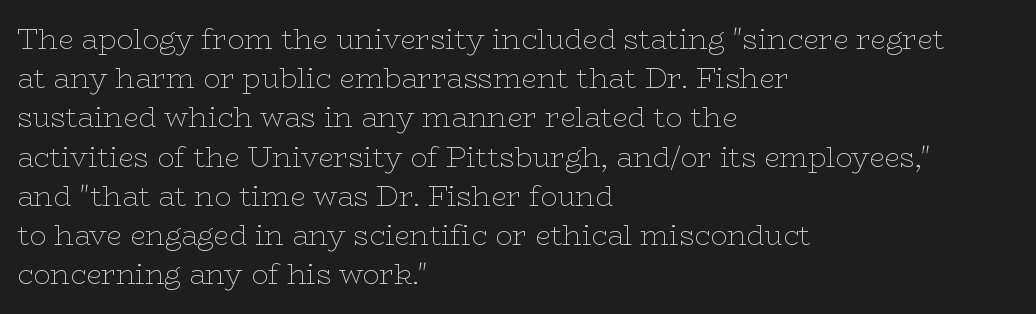
{"serif": "yes", "italic": "no", "bold": "no", "weight": "thin", "width": "wide", "stroke_contrast": "low", "x_height": "medium", "monospaced": "no", "underline": "no", "align": "left", "line_spacing": "normal", "line_spacing_ratio": 1.4, "letter_spacing": "normal", "letter_spacing_em": 0.0, "glyph_px": 28}
